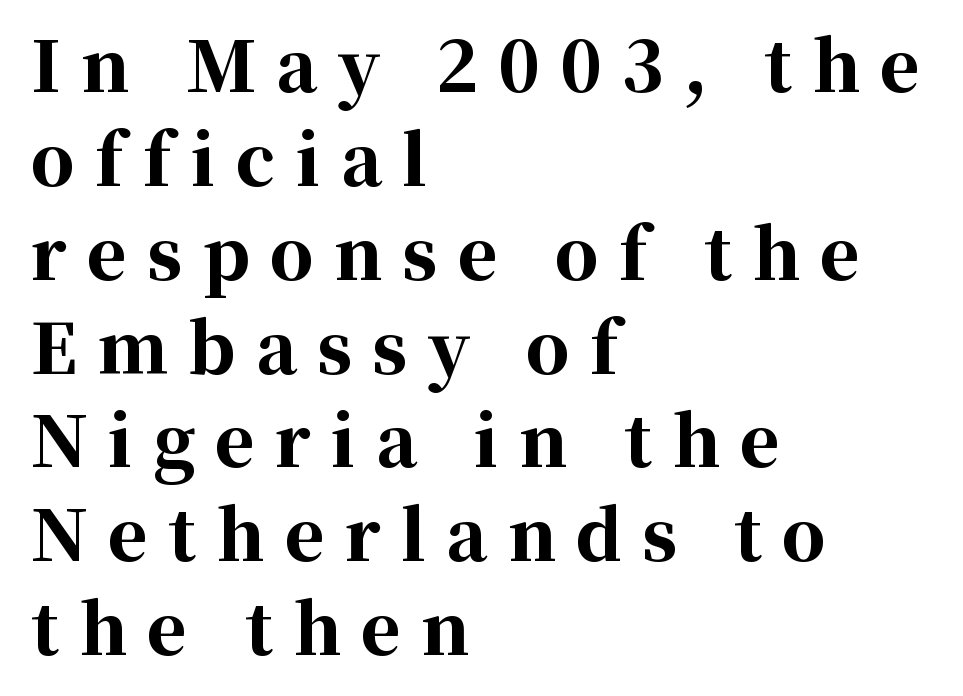
{"serif": "yes", "italic": "no", "bold": "yes", "weight": "bold", "width": "normal", "stroke_contrast": "high", "x_height": "medium", "monospaced": "no", "underline": "no", "align": "left", "line_spacing": "normal", "line_spacing_ratio": 1.36, "letter_spacing": "wide", "letter_spacing_em": 0.29, "glyph_px": 69}
